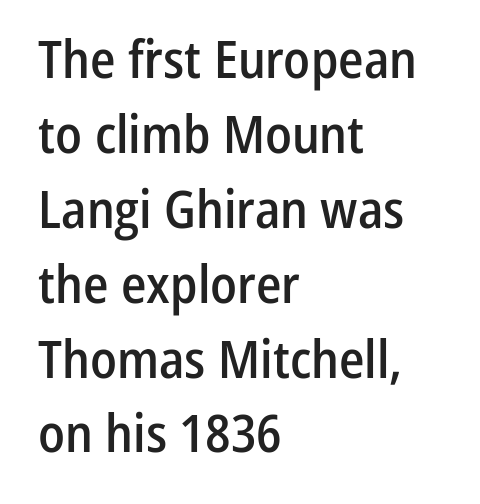
The image shows 52 px semibold, condensed sans-serif type, upright; set left-aligned, normal line spacing (1.44x), normal letter spacing, not underlined; low stroke contrast and a medium x-height.
